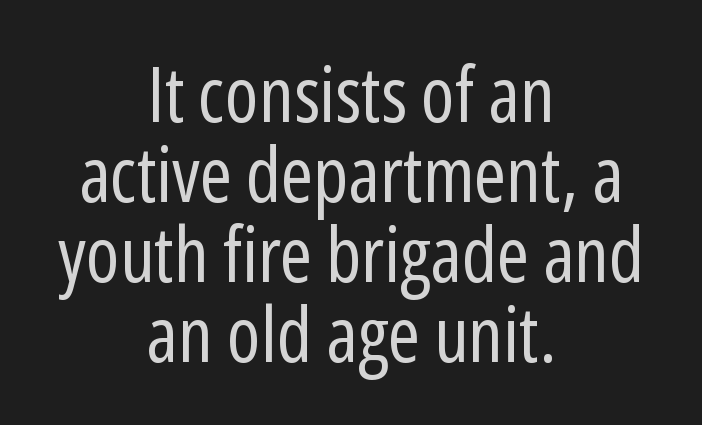
The image shows 77 px regular-weight, condensed sans-serif type, upright; set centered, tight line spacing (1.04x), normal letter spacing, not underlined; low stroke contrast and a medium x-height.
